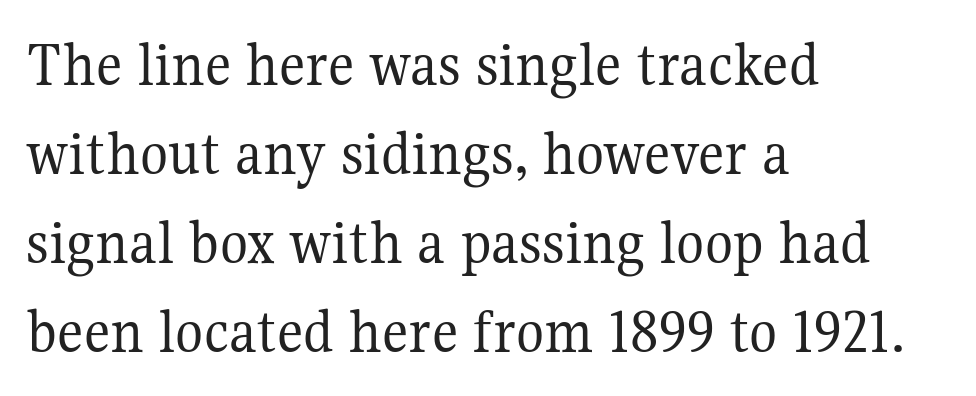
The rendering uses natural spacing where letterforms have individual widths. Old-style or modern, the face here clearly has serifs. This sample uses an upright cut, with every glyph sitting square on the baseline. Stems here are at most as thick as an everyday book face. Which margin do the lines hug? The left one — the right edge is uneven.
